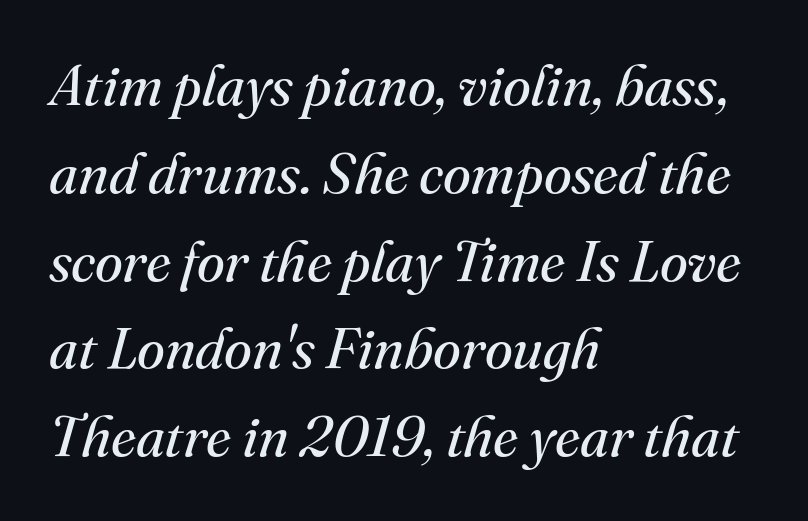
{"serif": "yes", "italic": "yes", "lean": "right", "slant_degrees": 16, "bold": "no", "weight": "regular", "width": "normal", "stroke_contrast": "medium", "x_height": "small", "monospaced": "no", "underline": "no", "align": "left", "line_spacing": "normal", "line_spacing_ratio": 1.54, "letter_spacing": "normal", "letter_spacing_em": 0.0, "glyph_px": 57}
